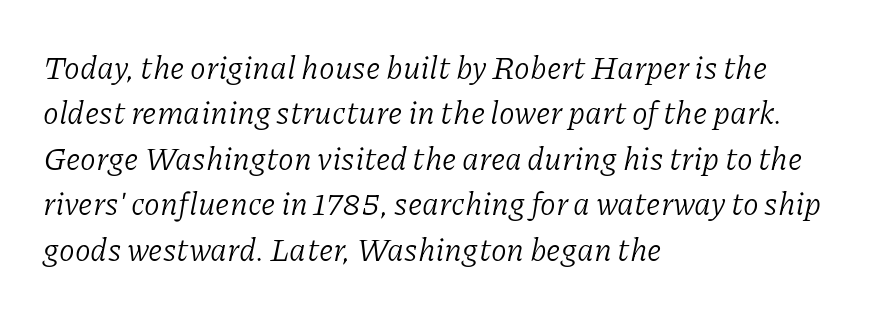
Is the type slanted? Yes — the strokes lean at a clear angle. Rows of type keep a routine distance in the vertical direction. The passage shown is typed in a proportional face where columns would drift. Each word holds together tightly as a unit, with standard inter-letter gaps. Are there feet on the stems? There are — it's a serif.
